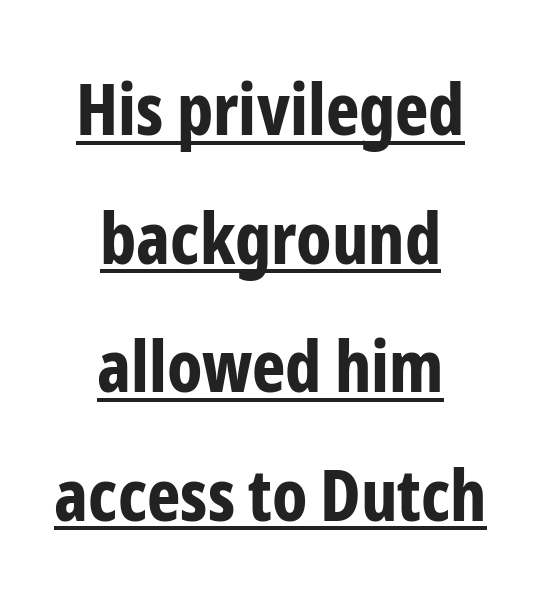
The image shows 71 px bold, condensed sans-serif type, upright; set centered, line spacing 1.81x, normal letter spacing, underlined; low stroke contrast and a medium x-height.
